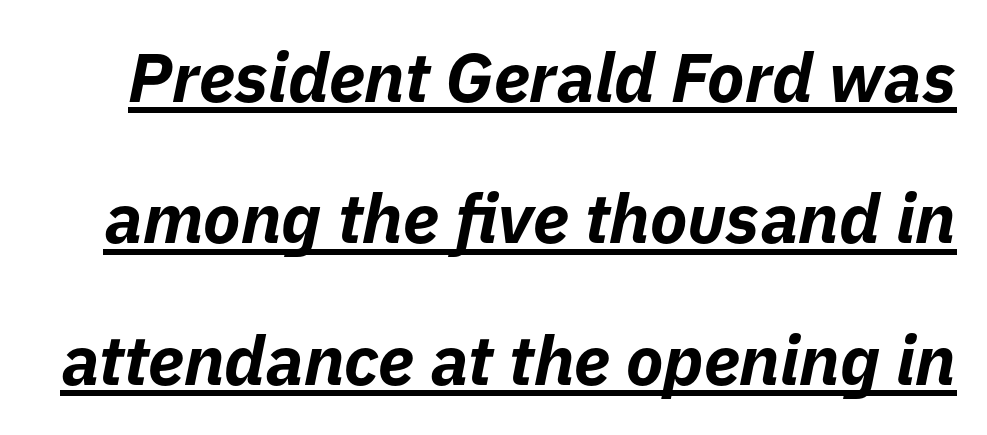
Q: Is the text bold? A: Yes.
Q: Is the text italic (slanted)? A: Yes, it leans right by about 11 degrees.
Q: Is the text underlined? A: Yes.
Q: Is the spacing between letters normal or unusually wide? A: Normal.
Q: Is the spacing between lines tight, normal or loose? A: Loose.
Q: Width (condensed, normal, or wide)? A: Normal.
Q: Stroke contrast? A: Low.
Q: x-height? A: Medium.
Q: Monospaced? A: No.
